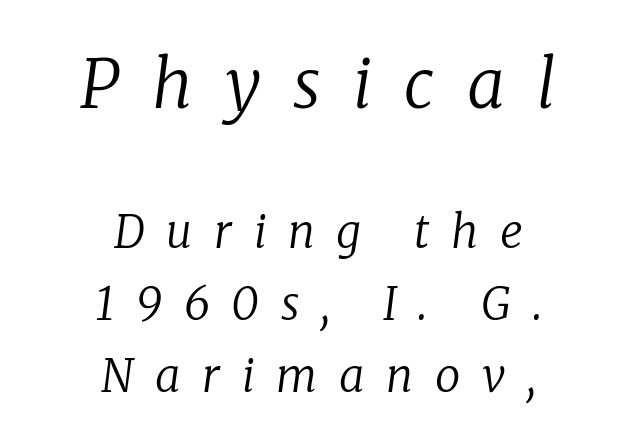
The passage shown is not underscored anywhere. What's the leading like? Ordinary, nothing unusual. Stems and bowls with no extra thickness — not bold. Characters follow at a spacing far wider than the type designer built in. Style check: oblique. Old-style or modern, the face here clearly has serifs.
